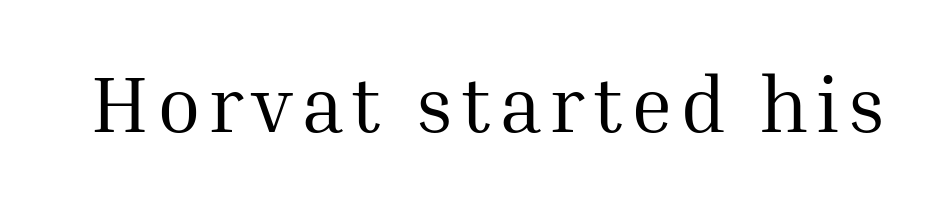
The image shows 79 px regular-weight serif type, upright; set not underlined; medium stroke contrast and a medium x-height.
